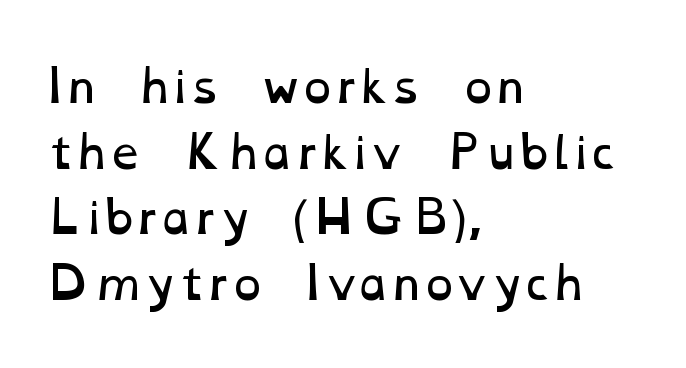
{"bold": "no", "weight": "regular", "width": "wide", "stroke_contrast": "low", "x_height": "medium", "monospaced": "no", "underline": "no", "align": "left", "line_spacing": "normal", "line_spacing_ratio": 1.49, "letter_spacing": "normal", "letter_spacing_em": 0.0, "glyph_px": 44}
